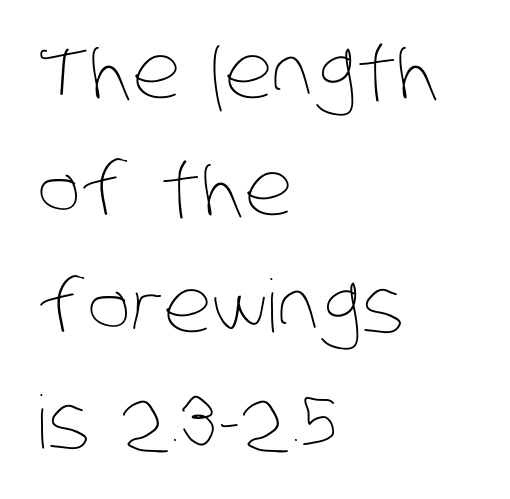
Caption: standard tracking, unaltered. Stroke mass is kept to a normal reading level or below. If you drew a ruler down the left edge, every line would touch it. These lines are rendered in a variable-pitch font.
